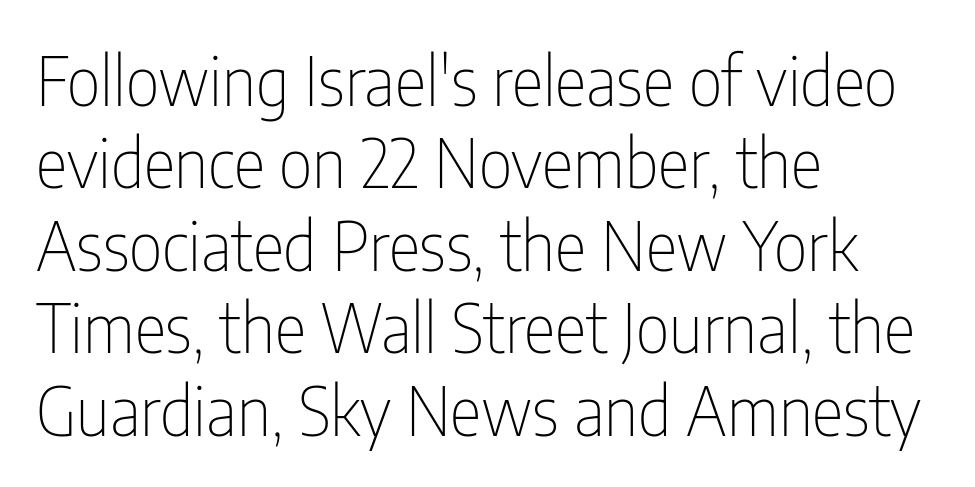
{"serif": "no", "italic": "no", "bold": "no", "weight": "thin", "width": "condensed", "stroke_contrast": "low", "x_height": "medium", "monospaced": "no", "underline": "no", "align": "left", "line_spacing_ratio": 1.23, "letter_spacing": "normal", "letter_spacing_em": 0.0, "glyph_px": 67}
